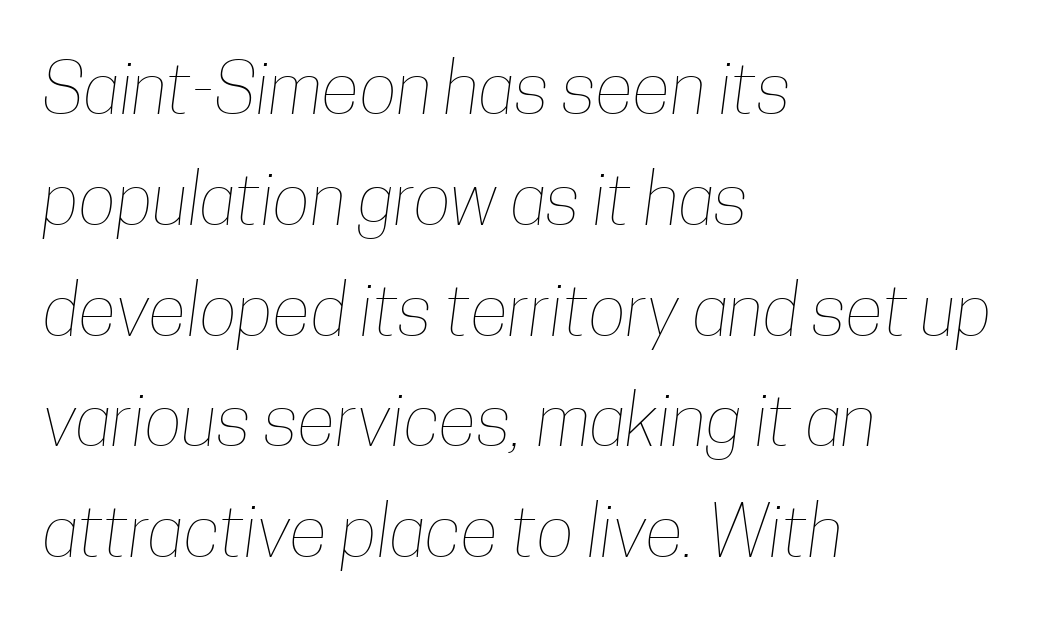
Q: Is the text bold? A: No.
Q: Is the text underlined? A: No.
Q: How is the paragraph aligned? A: Left-aligned.
Q: Is the spacing between letters normal or unusually wide? A: Normal.
Q: Is the spacing between lines tight, normal or loose? A: Normal.
Q: Width (condensed, normal, or wide)? A: Condensed.
Q: Stroke contrast? A: Low.
Q: x-height? A: Medium.
Q: Monospaced? A: No.
